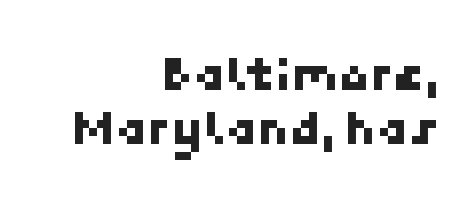
No extra tracking has been applied to these lines. Cramped leading. The setting favours the right margin, as signatures and pull-quotes sometimes do. Rule under the text: the space is simply empty. You can tell from the bare stems that sans-serif type was used.
